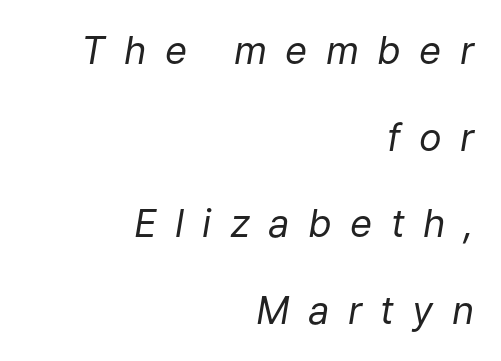
These lines are rendered in a variable-pitch font. The strip under each line holds only bare page. Weight: regular or lighter. If you drew a ruler down the right edge, every line would touch it. Caption: expanded tracking, letters set apart.
